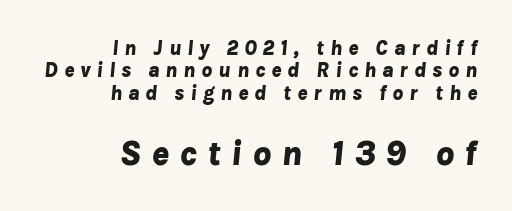
{"italic": "yes", "lean": "right", "slant_degrees": 8, "bold": "yes", "weight": "bold", "width": "normal", "stroke_contrast": "low", "x_height": "medium", "monospaced": "no", "underline": "no", "align": "right", "line_spacing": "tight", "line_spacing_ratio": 1.07, "letter_spacing": "wide", "letter_spacing_em": 0.28, "larger_block": "second", "size_ratio": 1.71, "glyph_px": 36}
